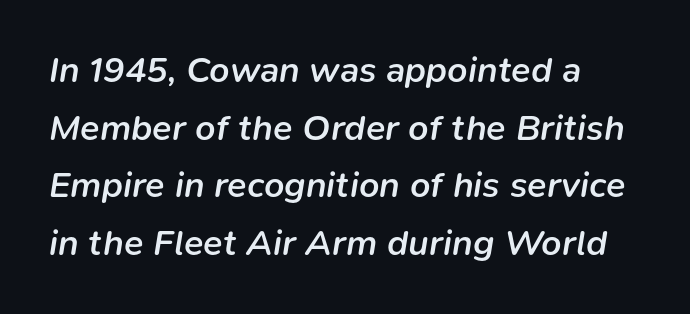
{"italic": "yes", "lean": "right", "slant_degrees": 9, "bold": "semi", "weight": "semibold", "width": "normal", "stroke_contrast": "low", "x_height": "medium", "monospaced": "no", "underline": "no", "align": "left", "line_spacing": "normal", "line_spacing_ratio": 1.6, "letter_spacing": "normal", "letter_spacing_em": 0.0, "glyph_px": 36}
